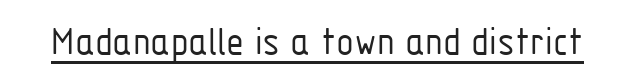
What decoration does the sample have? An underline. Stroke thickness stays within the range of a standard reading face or lighter. Think of a printed novel: that variable character pitch is what you see here. I'd call this a sans setting — the letters go barefoot.
